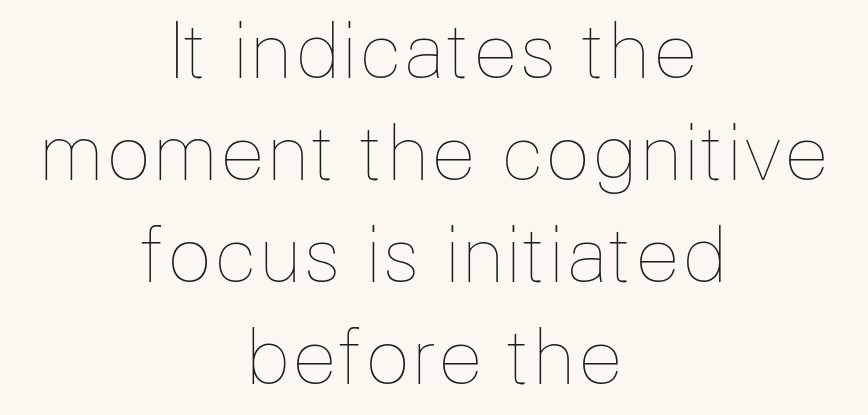
The compositor balanced each line on the midline. Is the type heavy? It reads as light-to-regular instead. Compared with typical paragraphs, the rows here are spaced about the same. Posture: straight, roman, zero tilt.
